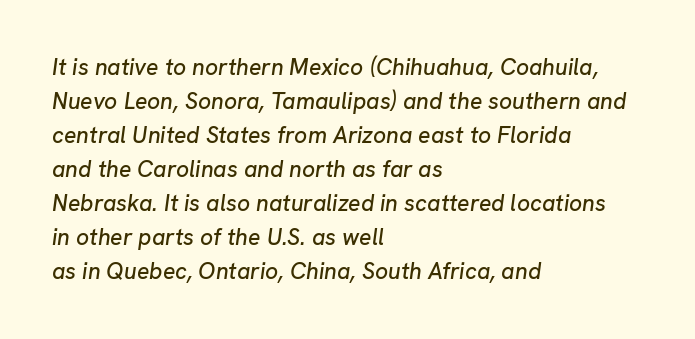
Q: Is the text italic (slanted)? A: Yes, it leans right by about 8 degrees.
Q: Is the text underlined? A: No.
Q: How is the paragraph aligned? A: Left-aligned.
Q: Is the spacing between letters normal or unusually wide? A: Normal.
Q: Is the spacing between lines tight, normal or loose? A: Normal.
